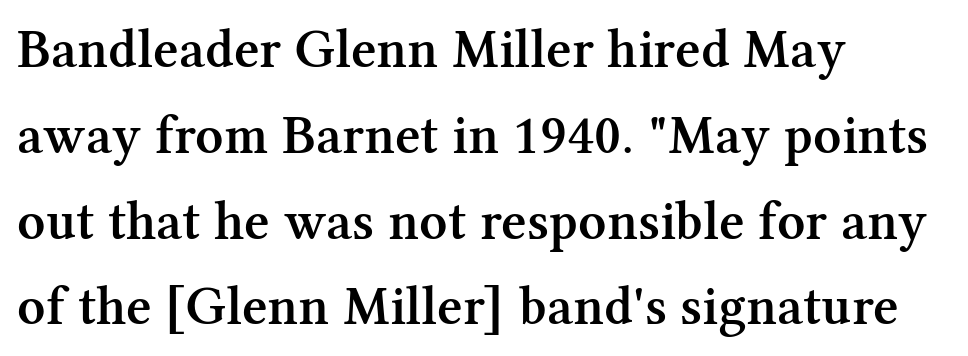
Q: Is the text bold? A: Semi-bold.
Q: Is the text italic (slanted)? A: No, it is upright.
Q: Is the typeface a serif or a sans-serif typeface? A: Serif.
Q: Is the text underlined? A: No.
Q: How is the paragraph aligned? A: Left-aligned.
Q: Is the spacing between letters normal or unusually wide? A: Normal.
Q: Is the spacing between lines tight, normal or loose? A: Normal.
Q: Width (condensed, normal, or wide)? A: Normal.
Q: Stroke contrast? A: Medium.
Q: x-height? A: Medium.
Q: Monospaced? A: No.
